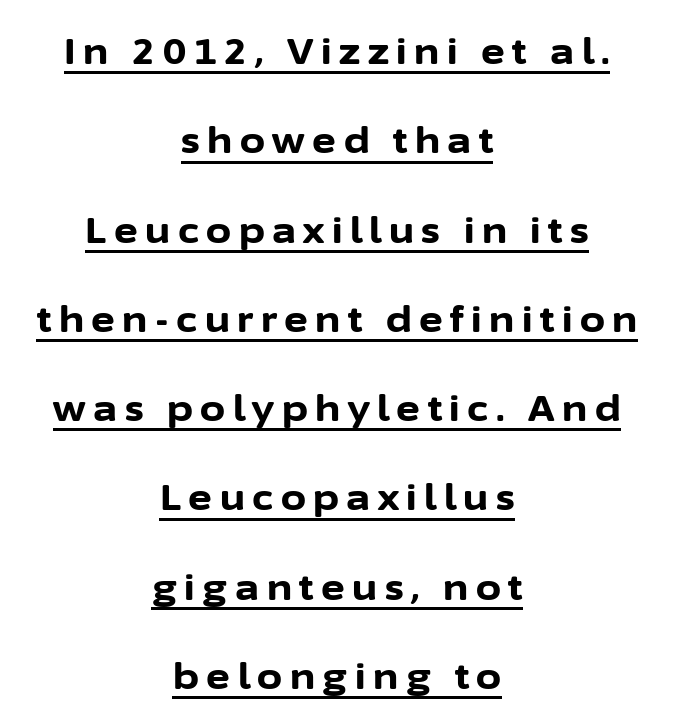
The image shows 36 px bold sans-serif type, upright; set centered, loose line spacing (2.48x), unusually wide letter spacing (+0.21 em), underlined; low stroke contrast and a medium x-height.
